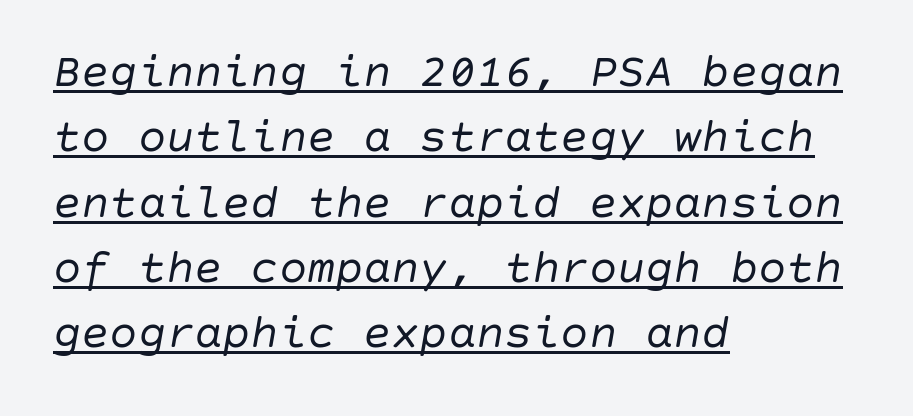
The image shows 47 px regular-weight type, italic (leaning right); set left-aligned, normal line spacing (1.39x), normal letter spacing, underlined; low stroke contrast and a large x-height.
